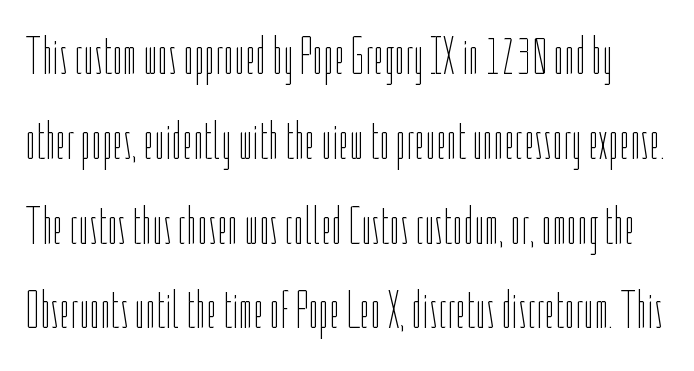
{"italic": "no", "bold": "no", "weight": "thin", "width": "condensed", "stroke_contrast": "low", "x_height": "medium", "monospaced": "no", "underline": "no", "line_spacing": "normal", "line_spacing_ratio": 1.57, "letter_spacing": "normal", "letter_spacing_em": 0.0, "glyph_px": 54}
